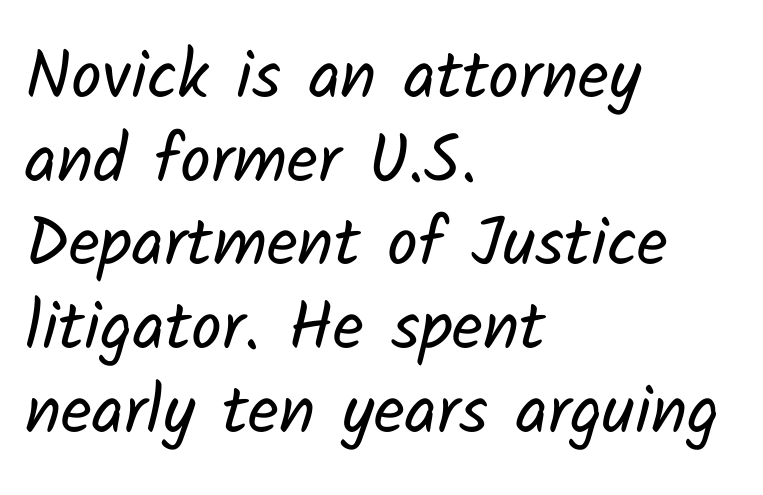
One-word summary of the alignment: left. Stems and bowls with no extra thickness — not bold. Font category for this specimen: sans-serif. Letter spacing: default. Check under the words: just untouched page.
